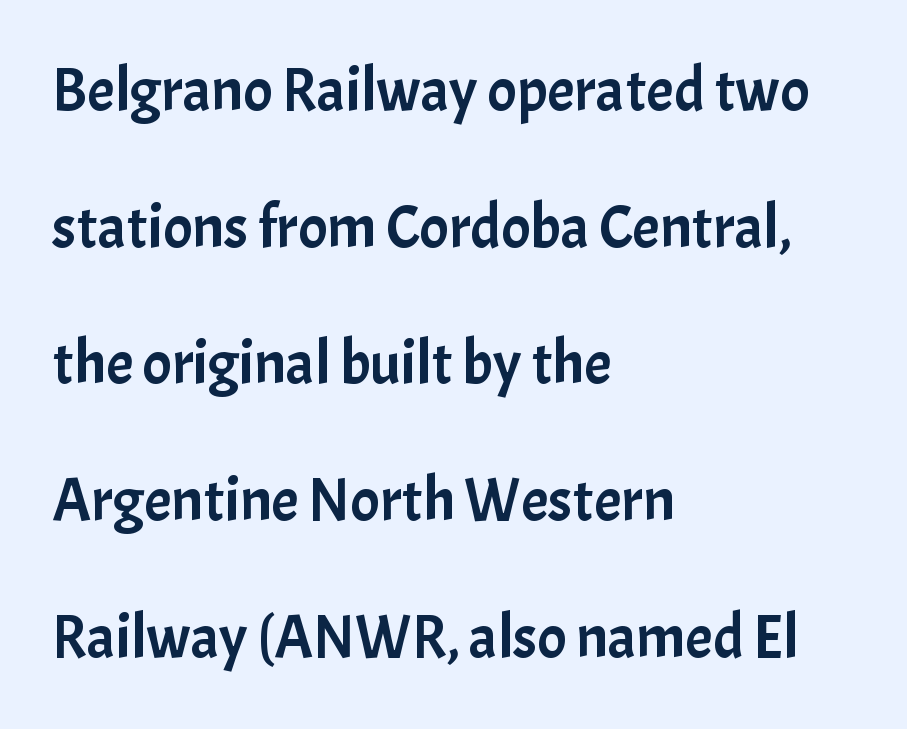
Q: Is the text italic (slanted)? A: No, it is upright.
Q: Is the typeface a serif or a sans-serif typeface? A: Sans-serif.
Q: Is the text underlined? A: No.
Q: How is the paragraph aligned? A: Left-aligned.
Q: Is the spacing between letters normal or unusually wide? A: Normal.
Q: Is the spacing between lines tight, normal or loose? A: Loose.
Q: Width (condensed, normal, or wide)? A: Normal.
Q: Stroke contrast? A: Low.
Q: x-height? A: Medium.
Q: Monospaced? A: No.
